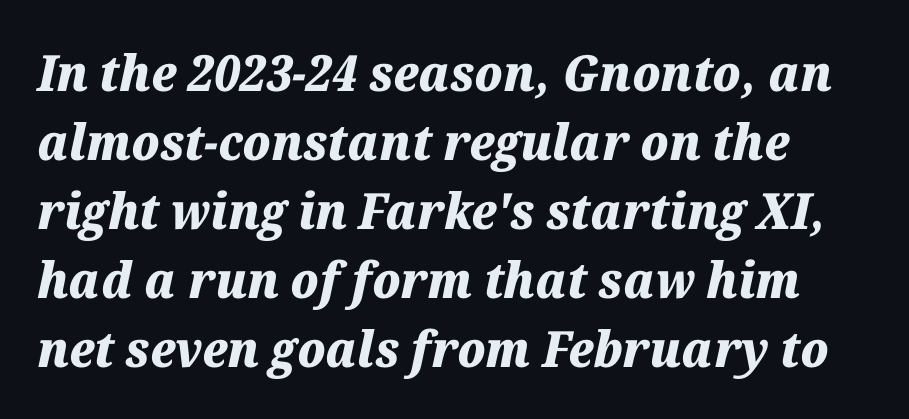
The image shows 50 px heavy type, italic (leaning right); set left-aligned, normal line spacing (1.38x), normal letter spacing, not underlined; medium stroke contrast and a medium x-height.
